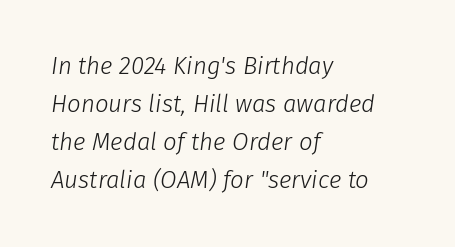
The space beneath each line is pristine and unruled. Unbolded letterforms with no extra heft. No extra tracking has been applied to these lines. Does the leading feel generous? No, just average. Is the type slanted? Yes — the strokes lean at a clear angle.
